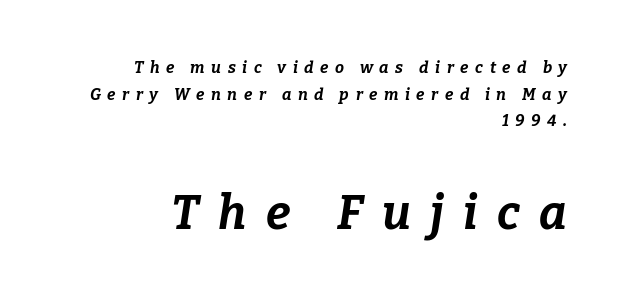
Line spacing here is normal. Each row of text sits above clean, open space. These lines are rendered in a variable-pitch font. Set as a true bold cut, around the 700 mark. Which margin do the lines hug? The right one — the left edge is uneven.
